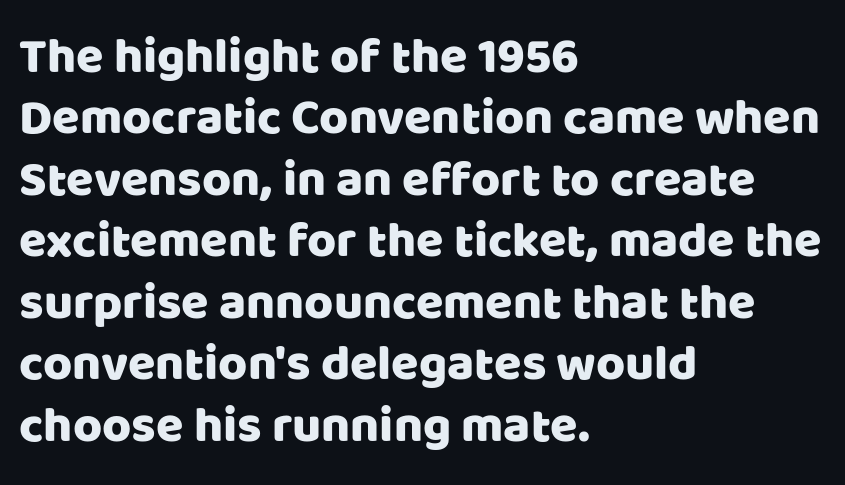
Q: Is the text italic (slanted)? A: No, it is upright.
Q: Is the typeface a serif or a sans-serif typeface? A: Sans-serif.
Q: Is the text underlined? A: No.
Q: How is the paragraph aligned? A: Left-aligned.
Q: Is the spacing between letters normal or unusually wide? A: Normal.
Q: Width (condensed, normal, or wide)? A: Normal.
Q: Stroke contrast? A: Low.
Q: x-height? A: Large.
Q: Monospaced? A: No.
